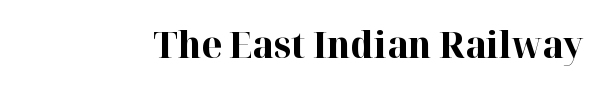
{"serif": "yes", "italic": "no", "bold": "yes", "weight": "bold", "width": "normal", "stroke_contrast": "high", "x_height": "medium", "monospaced": "no", "underline": "no", "letter_spacing": "normal", "letter_spacing_em": 0.0, "glyph_px": 37}
